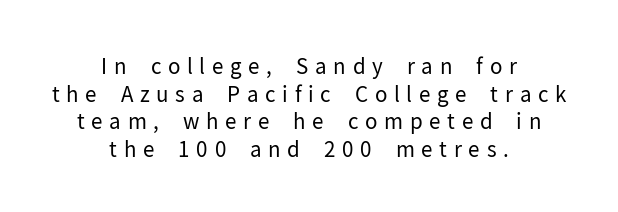
The weight tops out at a normal text grade. Someone cranked the tracking dial way up on this one. Vertically, the passage feels balanced, rows spaced as you'd expect. Anything drawn beneath the words? Only blank space.
